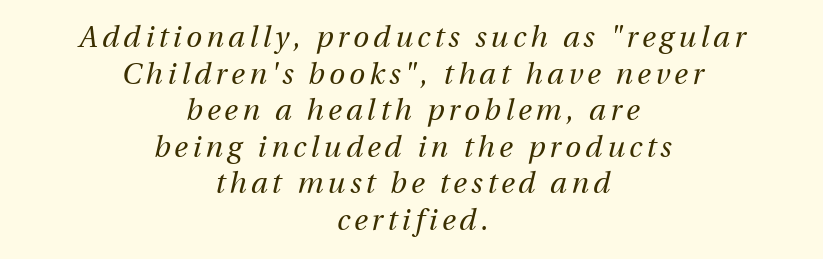
Q: Is the text bold? A: No.
Q: Is the text italic (slanted)? A: Yes, it leans right by about 12 degrees.
Q: Is the text underlined? A: No.
Q: How is the paragraph aligned? A: Centered.
Q: Is the spacing between lines tight, normal or loose? A: Normal.
Q: Width (condensed, normal, or wide)? A: Normal.
Q: Stroke contrast? A: Medium.
Q: x-height? A: Medium.
Q: Monospaced? A: No.
